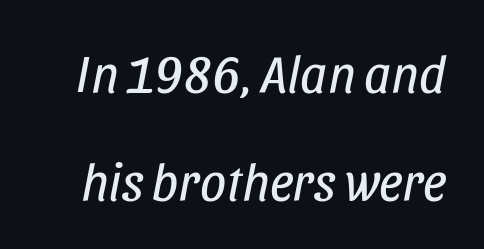
Q: Is the text bold? A: No.
Q: Is the text italic (slanted)? A: Yes, it leans right by about 11 degrees.
Q: Is the text underlined? A: No.
Q: Is the spacing between letters normal or unusually wide? A: Normal.
Q: Is the spacing between lines tight, normal or loose? A: Loose.
Q: Width (condensed, normal, or wide)? A: Condensed.
Q: Stroke contrast? A: Low.
Q: x-height? A: Large.
Q: Monospaced? A: No.
